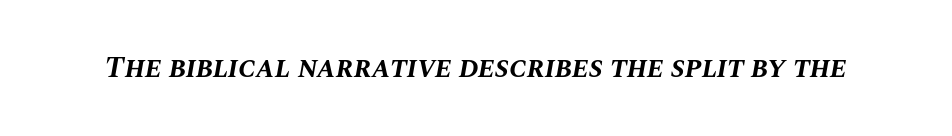
Think of a printed novel: that variable character pitch is what you see here. The face used here has a pronounced slope to its letters. The horizontal fit of the characters is conventional and even. Underlining? Definitely not there. On the weight axis this lands at bold, roughly 700.
